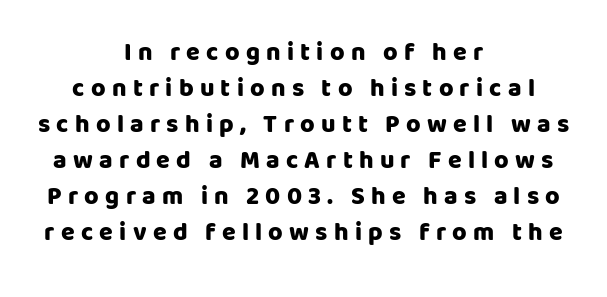
The image shows 25 px bold type, upright; set centered, normal line spacing (1.44x), unusually wide letter spacing (+0.25 em), not underlined.
